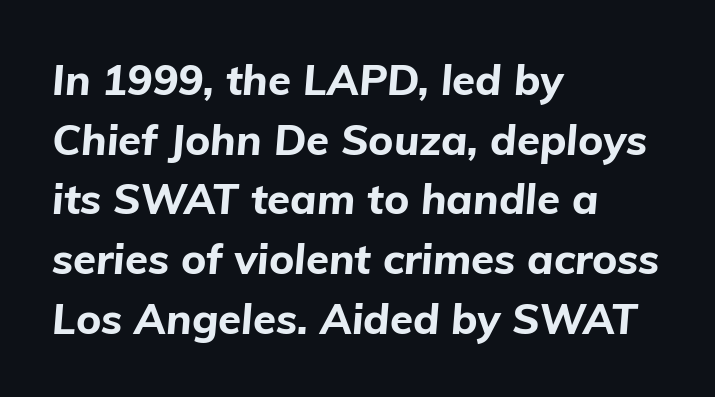
Q: Is the text bold? A: Yes.
Q: Is the text italic (slanted)? A: Yes, it leans right by about 5 degrees.
Q: Is the text underlined? A: No.
Q: How is the paragraph aligned? A: Left-aligned.
Q: Is the spacing between letters normal or unusually wide? A: Normal.
Q: Is the spacing between lines tight, normal or loose? A: Normal.
Q: Width (condensed, normal, or wide)? A: Normal.
Q: Stroke contrast? A: Low.
Q: x-height? A: Medium.
Q: Monospaced? A: No.
